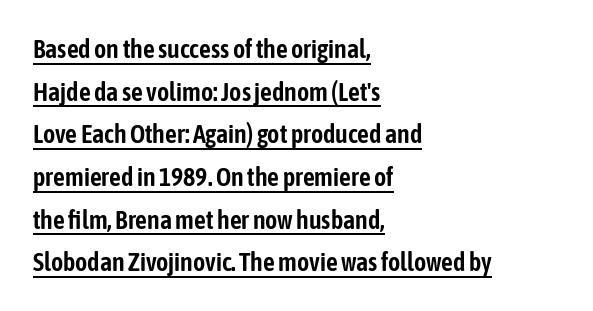
Q: Is the text italic (slanted)? A: No, it is upright.
Q: Is the text underlined? A: Yes.
Q: How is the paragraph aligned? A: Left-aligned.
Q: Is the spacing between letters normal or unusually wide? A: Normal.
Q: Is the spacing between lines tight, normal or loose? A: Normal.
